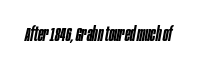
Q: Is the text bold? A: Semi-bold.
Q: Is the text italic (slanted)? A: Yes, it leans right by about 10 degrees.
Q: Is the text underlined? A: No.
Q: Is the spacing between letters normal or unusually wide? A: Normal.
